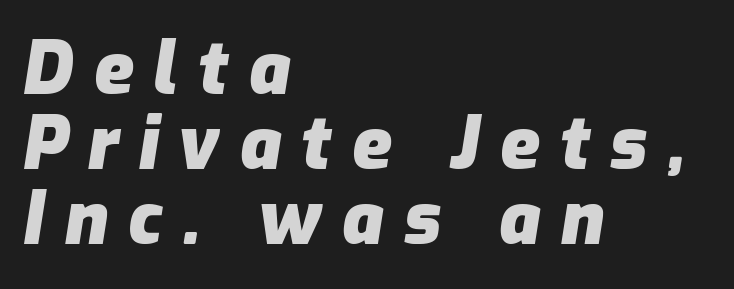
Beneath every word, the page is bare. Pretty heavy lettering here — definitely bold. A student would call this left alignment; a typographer would say flush left, rag right. Character widths vary here, with narrow letters taking less room than wide ones.
